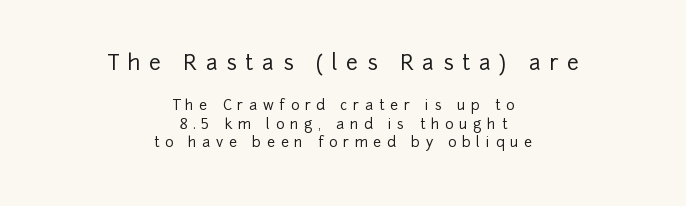
{"italic": "no", "underline": "no", "align": "center", "line_spacing": "normal", "line_spacing_ratio": 1.34, "letter_spacing": "wide", "letter_spacing_em": 0.41, "larger_block": "first", "size_ratio": 1.5, "glyph_px": 21}
